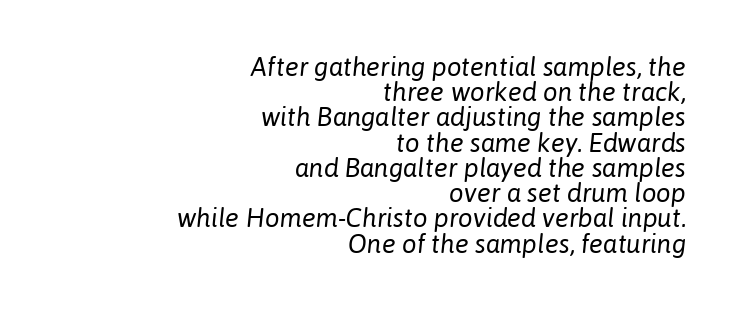
Q: Is the text bold? A: No.
Q: Is the text italic (slanted)? A: Yes, it leans right by about 6 degrees.
Q: Is the text underlined? A: No.
Q: How is the paragraph aligned? A: Right-aligned.
Q: Is the spacing between letters normal or unusually wide? A: Normal.
Q: Is the spacing between lines tight, normal or loose? A: Tight.
